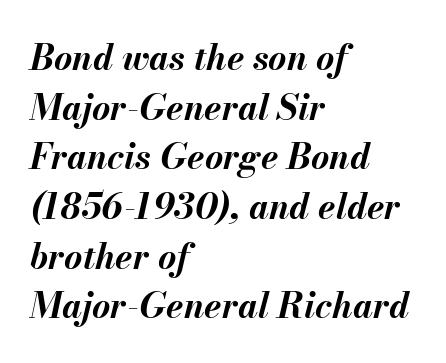
The image shows 35 px bold type, italic (leaning right); set left-aligned, normal line spacing (1.42x), normal letter spacing, not underlined; medium stroke contrast and a small x-height.
